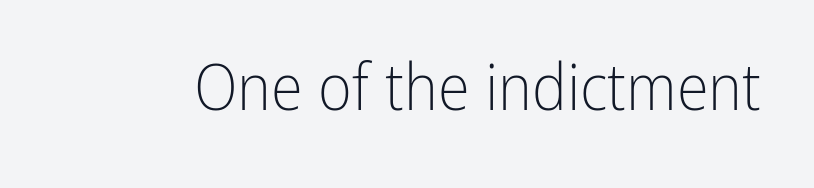
Q: Is the text bold? A: No.
Q: Is the text italic (slanted)? A: No, it is upright.
Q: Is the typeface a serif or a sans-serif typeface? A: Sans-serif.
Q: Is the text underlined? A: No.
Q: Is the spacing between letters normal or unusually wide? A: Normal.
Q: Width (condensed, normal, or wide)? A: Condensed.
Q: Stroke contrast? A: Low.
Q: x-height? A: Medium.
Q: Monospaced? A: No.
